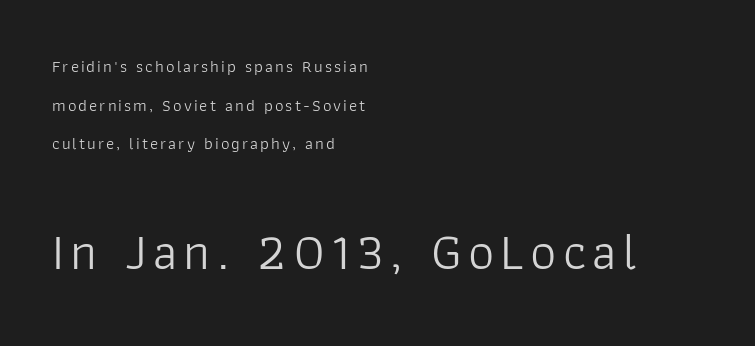
{"serif": "no", "italic": "no", "bold": "no", "weight": "light", "width": "normal", "stroke_contrast": "low", "x_height": "medium", "monospaced": "no", "underline": "no", "align": "left", "line_spacing": "loose", "line_spacing_ratio": 2.27, "larger_block": "second", "size_ratio": 3.06, "glyph_px": 52}
